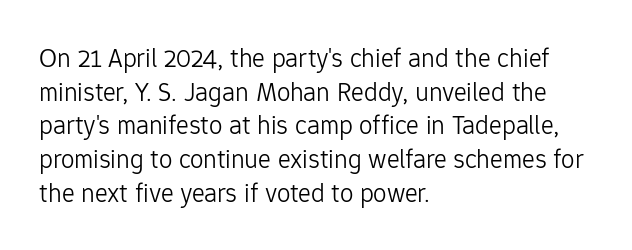
Whoever set this chose a conventional vertical rhythm. Each stroke keeps to a modest, everyday thickness or less. Is there any slant? The stems are plumb. Any mark beneath the type? The region is blank. Horizontal alignment here is leftward, the default for most running prose.
